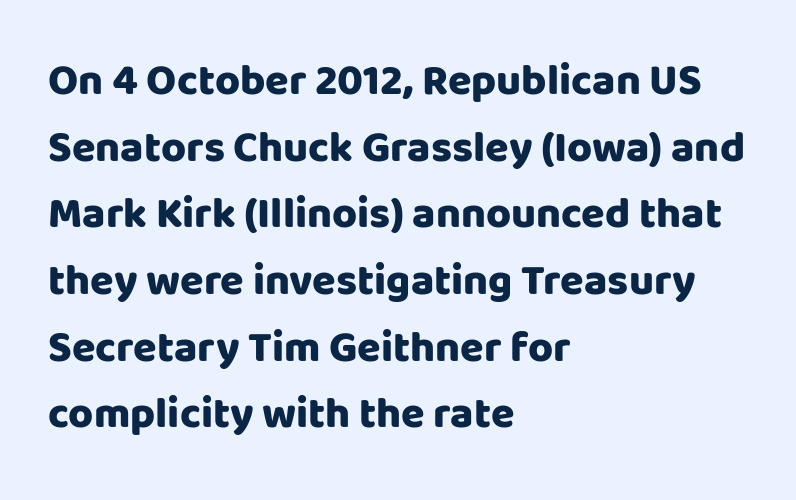
{"serif": "no", "italic": "no", "bold": "yes", "weight": "heavy", "width": "normal", "stroke_contrast": "low", "x_height": "large", "monospaced": "no", "underline": "no", "align": "left", "line_spacing": "normal", "line_spacing_ratio": 1.55, "letter_spacing": "normal", "letter_spacing_em": 0.0, "glyph_px": 43}
